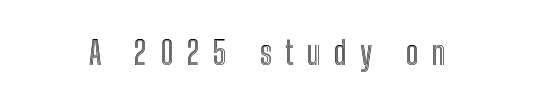
The image shows 33 px condensed type, upright; set unusually wide letter spacing (+0.4 em), not underlined; a medium x-height.
